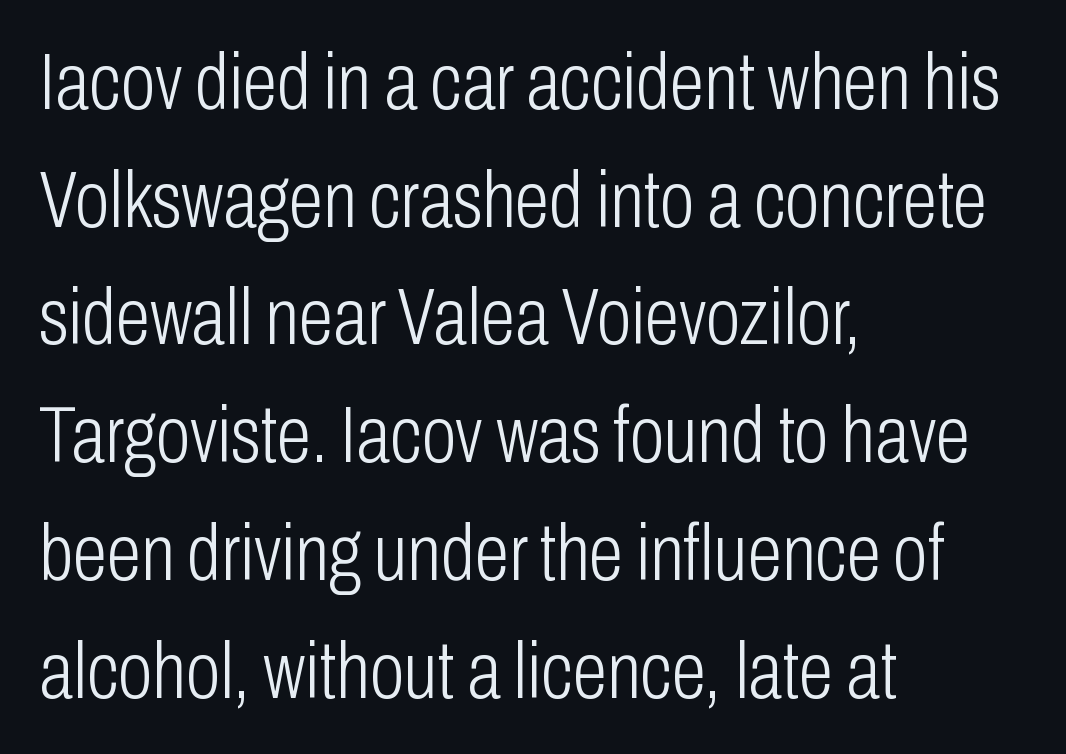
{"serif": "no", "italic": "no", "bold": "no", "weight": "light", "width": "condensed", "stroke_contrast": "low", "x_height": "medium", "monospaced": "no", "underline": "no", "align": "left", "line_spacing": "normal", "line_spacing_ratio": 1.49, "letter_spacing": "normal", "letter_spacing_em": 0.0, "glyph_px": 79}
